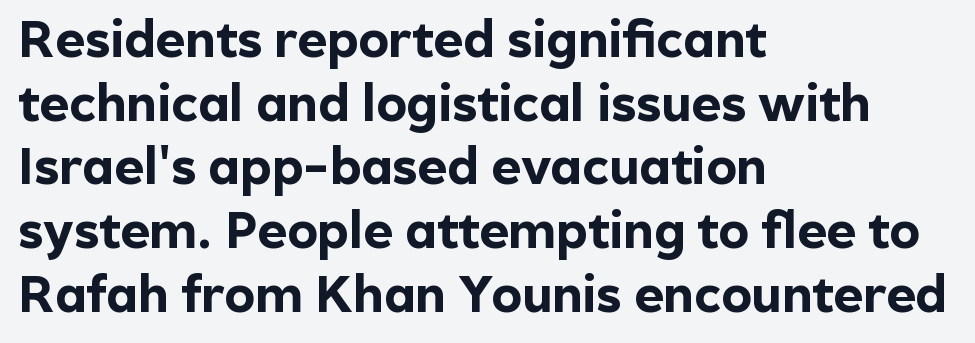
{"serif": "no", "italic": "no", "bold": "yes", "weight": "bold", "width": "normal", "x_height": "medium", "monospaced": "no", "underline": "no", "align": "left", "line_spacing": "normal", "line_spacing_ratio": 1.25, "letter_spacing": "normal", "letter_spacing_em": 0.0, "glyph_px": 51}
